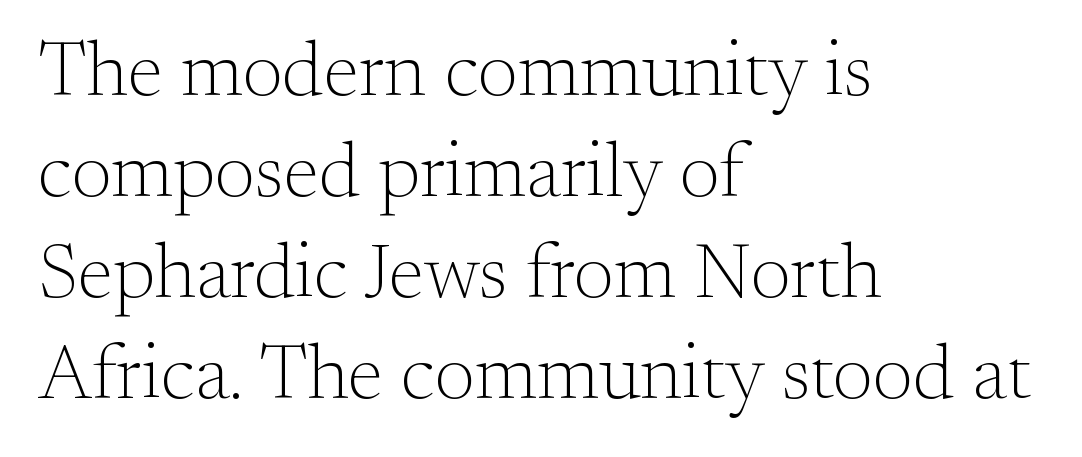
The image shows 77 px light serif type, upright; set left-aligned, normal line spacing (1.31x), normal letter spacing, not underlined; medium stroke contrast and a small x-height.
